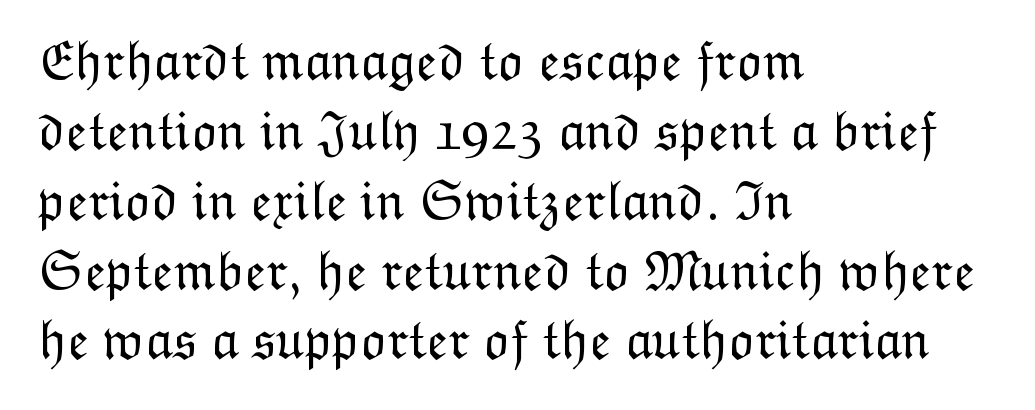
{"italic": "no", "bold": "no", "weight": "light", "width": "normal", "stroke_contrast": "low", "x_height": "medium", "monospaced": "no", "underline": "no", "align": "left", "line_spacing": "normal", "line_spacing_ratio": 1.27, "letter_spacing": "normal", "letter_spacing_em": 0.0, "glyph_px": 55}
